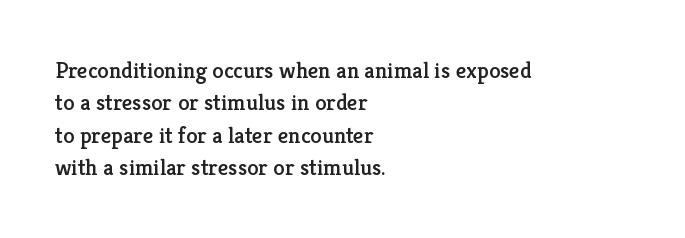
{"italic": "no", "underline": "no", "align": "left", "line_spacing": "normal", "line_spacing_ratio": 1.41, "letter_spacing": "normal", "letter_spacing_em": 0.0, "glyph_px": 23}
